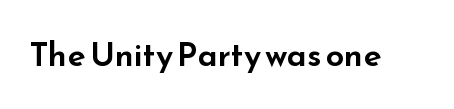
Q: Is the text italic (slanted)? A: No, it is upright.
Q: Is the typeface a serif or a sans-serif typeface? A: Sans-serif.
Q: Is the text underlined? A: No.
Q: Is the spacing between letters normal or unusually wide? A: Normal.
Q: Width (condensed, normal, or wide)? A: Wide.
Q: Stroke contrast? A: Low.
Q: x-height? A: Small.
Q: Monospaced? A: No.
